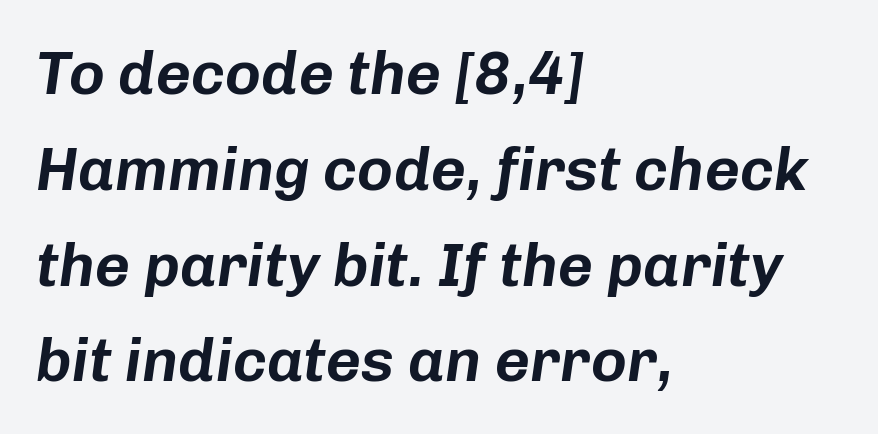
Q: Is the text italic (slanted)? A: Yes, it leans right by about 8 degrees.
Q: Is the text underlined? A: No.
Q: How is the paragraph aligned? A: Left-aligned.
Q: Is the spacing between letters normal or unusually wide? A: Normal.
Q: Is the spacing between lines tight, normal or loose? A: Normal.
Q: Width (condensed, normal, or wide)? A: Normal.
Q: Stroke contrast? A: Low.
Q: x-height? A: Medium.
Q: Monospaced? A: No.
